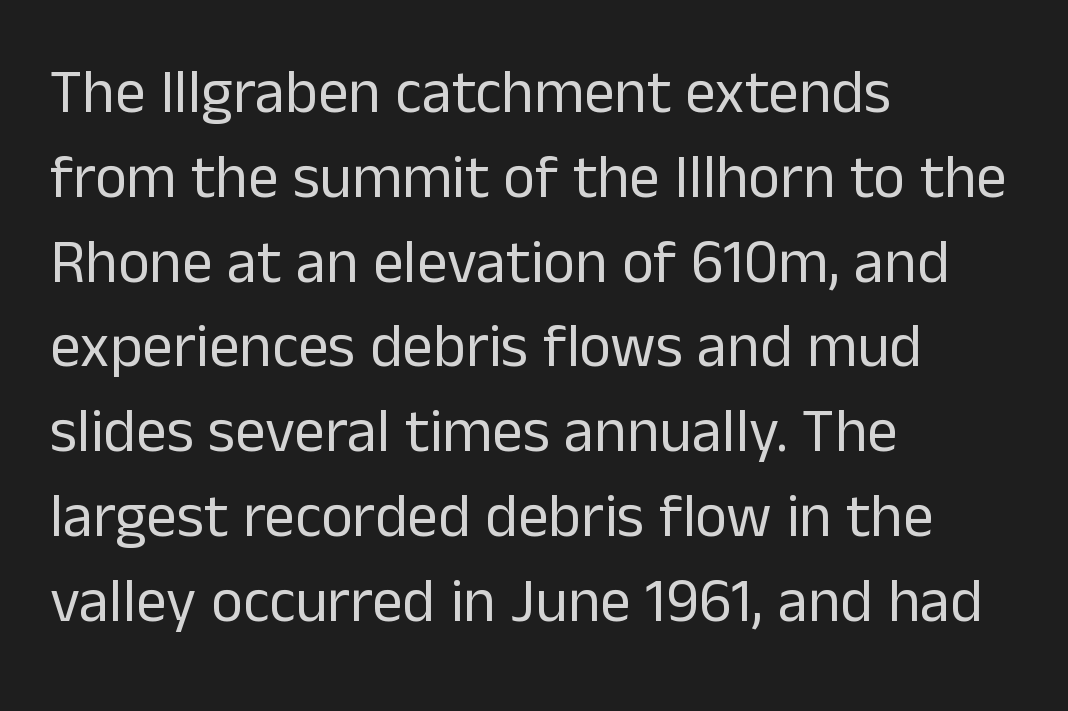
Q: Is the text bold? A: No.
Q: Is the text italic (slanted)? A: No, it is upright.
Q: Is the typeface a serif or a sans-serif typeface? A: Sans-serif.
Q: Is the text underlined? A: No.
Q: How is the paragraph aligned? A: Left-aligned.
Q: Is the spacing between letters normal or unusually wide? A: Normal.
Q: Is the spacing between lines tight, normal or loose? A: Normal.
Q: Width (condensed, normal, or wide)? A: Normal.
Q: Stroke contrast? A: Low.
Q: x-height? A: Medium.
Q: Monospaced? A: No.
